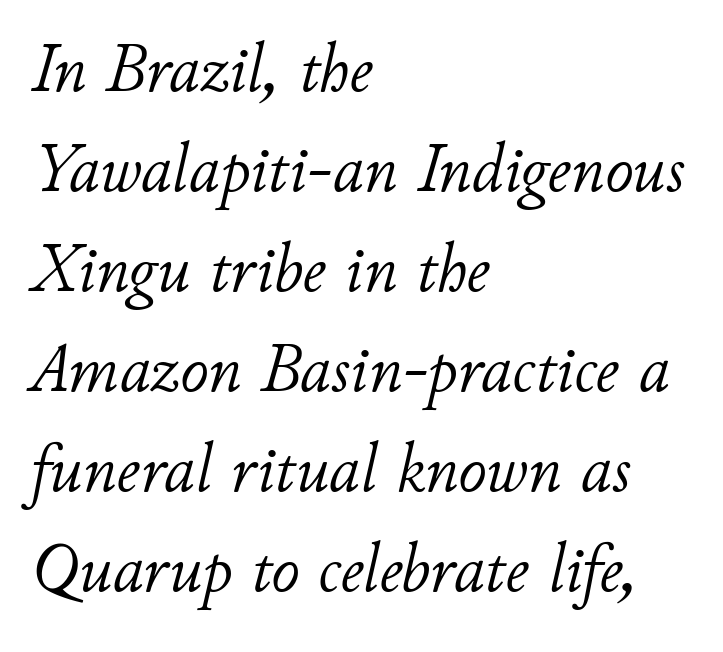
Q: Is the text bold? A: No.
Q: Is the text italic (slanted)? A: Yes, it leans right by about 11 degrees.
Q: Is the text underlined? A: No.
Q: How is the paragraph aligned? A: Left-aligned.
Q: Is the spacing between letters normal or unusually wide? A: Normal.
Q: Is the spacing between lines tight, normal or loose? A: Normal.
Q: Width (condensed, normal, or wide)? A: Normal.
Q: Stroke contrast? A: Low.
Q: x-height? A: Small.
Q: Monospaced? A: No.
